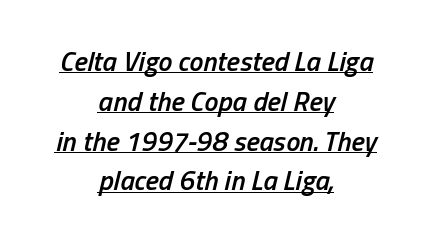
The image shows 28 px semibold, condensed type, italic (leaning right); set centered, normal line spacing (1.42x), normal letter spacing, underlined; low stroke contrast and a medium x-height.
